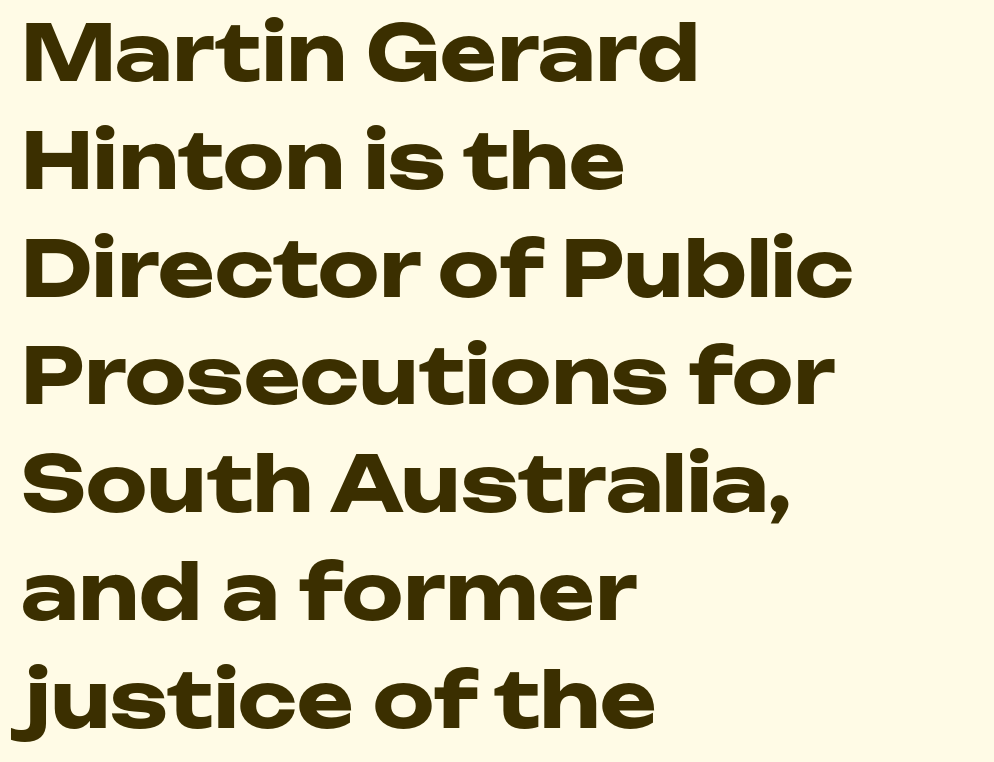
There is no visible air inserted between adjacent glyphs. The lines are quadded left. This sample has the flowing, uneven cadence of proportional lettering. Line spacing here is normal.
